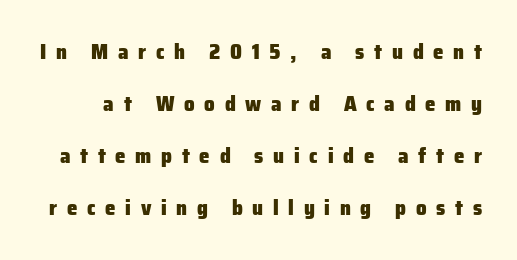
The specimen omits any rule beneath the text block's lines. The letters stand straight up with perfectly vertical stems. The leading is generous, giving the passage an open texture. Look at the stroke-to-counter ratio: heavy, a bold. Honestly, the letter spacing is so wide it's the main thing you notice.
